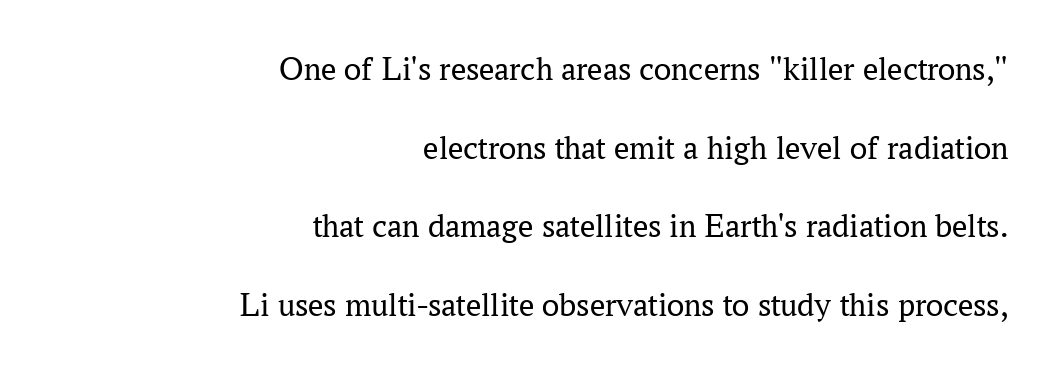
Q: Is the text bold? A: No.
Q: Is the text italic (slanted)? A: No, it is upright.
Q: Is the typeface a serif or a sans-serif typeface? A: Serif.
Q: Is the text underlined? A: No.
Q: How is the paragraph aligned? A: Right-aligned.
Q: Is the spacing between letters normal or unusually wide? A: Normal.
Q: Is the spacing between lines tight, normal or loose? A: Loose.
Q: Width (condensed, normal, or wide)? A: Normal.
Q: Stroke contrast? A: Medium.
Q: x-height? A: Medium.
Q: Monospaced? A: No.
